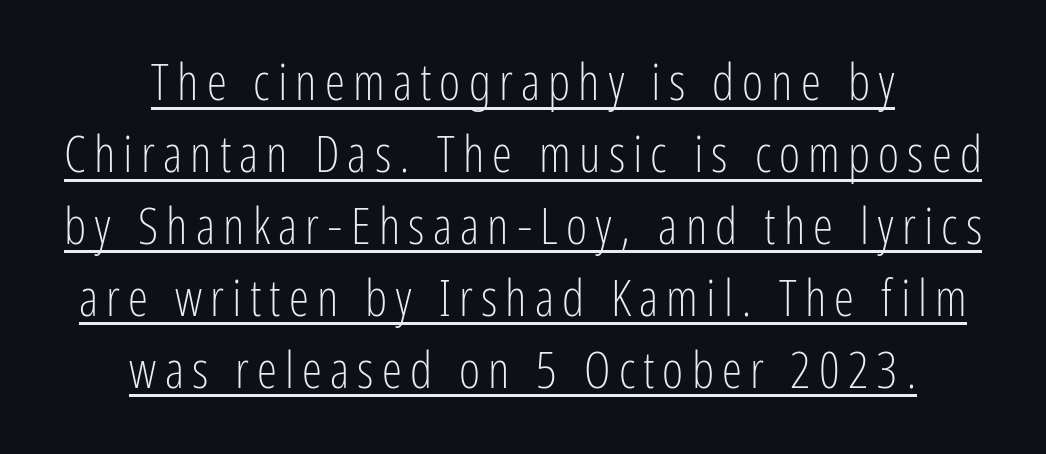
The image shows 51 px light, condensed sans-serif type, upright; set centered, normal line spacing (1.41x), underlined; low stroke contrast and a medium x-height.
